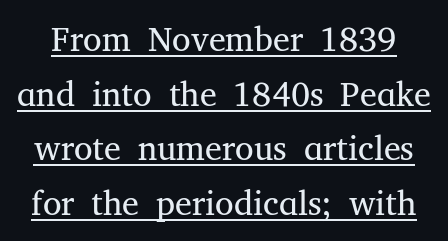
The image shows 34 px regular-weight serif type, upright; set normal line spacing (1.61x), normal letter spacing, underlined; medium stroke contrast and a medium x-height.
